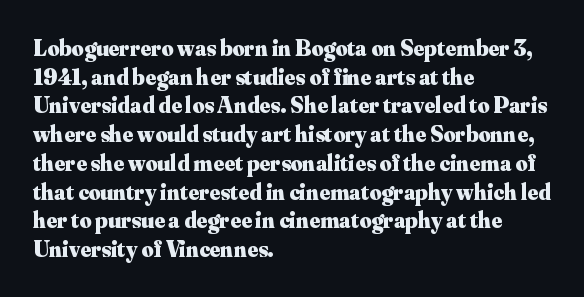
{"italic": "no", "bold": "yes", "underline": "no", "align": "left", "line_spacing": "normal", "line_spacing_ratio": 1.25, "letter_spacing": "normal", "letter_spacing_em": 0.0, "glyph_px": 23}
